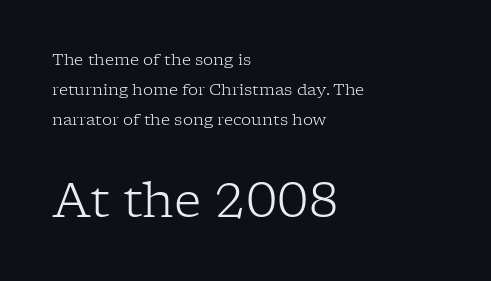
Q: Is the text bold? A: No.
Q: Is the text italic (slanted)? A: No, it is upright.
Q: Is the typeface a serif or a sans-serif typeface? A: Serif.
Q: Is the text underlined? A: No.
Q: How is the paragraph aligned? A: Left-aligned.
Q: Is the spacing between letters normal or unusually wide? A: Normal.
Q: Which block of text is set in a larger size, the first (top) or the second (bottom)? A: The second (bottom) one.
Q: Width (condensed, normal, or wide)? A: Normal.
Q: Stroke contrast? A: Low.
Q: x-height? A: Medium.
Q: Monospaced? A: No.
